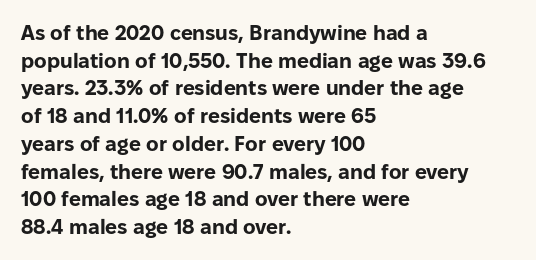
It's the straight-up-and-down kind of type. The words here are not underlined. Summary of vertical rhythm: regular, with standard interline spacing. Alignment: flush left. The rendering keeps characters at their native spacing.
